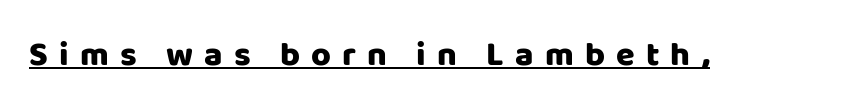
Type style note: lacks serifs. A rule runs beneath these lines of type. Is there any slant? The stems are plumb. Honestly, the letter spacing is so wide it's the main thing you notice. What weight is shown? A full bold with thick strokes. A typesetter would call this proportional, since set widths differ per character.
